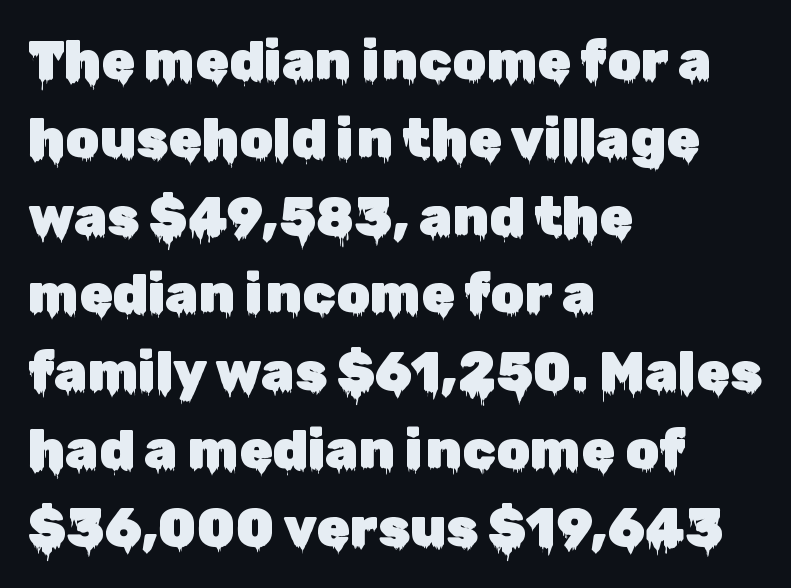
{"serif": "no", "italic": "no", "width": "normal", "stroke_contrast": "low", "x_height": "medium", "monospaced": "no", "underline": "no", "align": "left", "line_spacing": "normal", "line_spacing_ratio": 1.44, "letter_spacing": "normal", "letter_spacing_em": 0.0, "glyph_px": 54}
